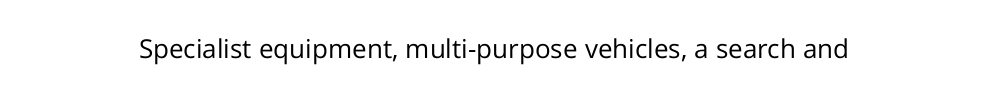
{"italic": "no", "bold": "no", "underline": "no", "letter_spacing": "normal", "letter_spacing_em": 0.0, "glyph_px": 26}
